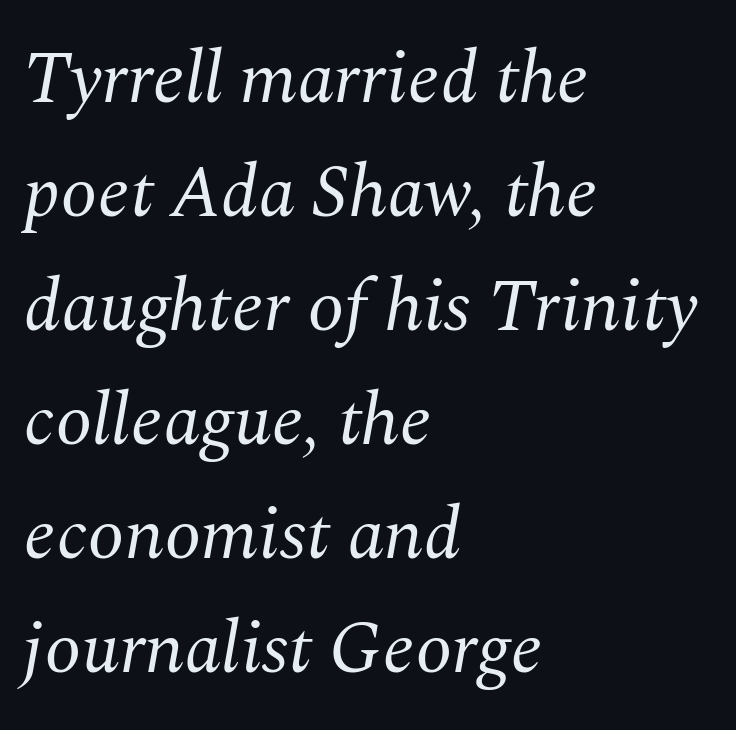
{"serif": "yes", "italic": "yes", "lean": "right", "slant_degrees": 10, "bold": "no", "weight": "regular", "width": "normal", "stroke_contrast": "medium", "x_height": "medium", "monospaced": "no", "underline": "no", "align": "left", "line_spacing": "normal", "line_spacing_ratio": 1.54, "letter_spacing": "normal", "letter_spacing_em": 0.0, "glyph_px": 74}
